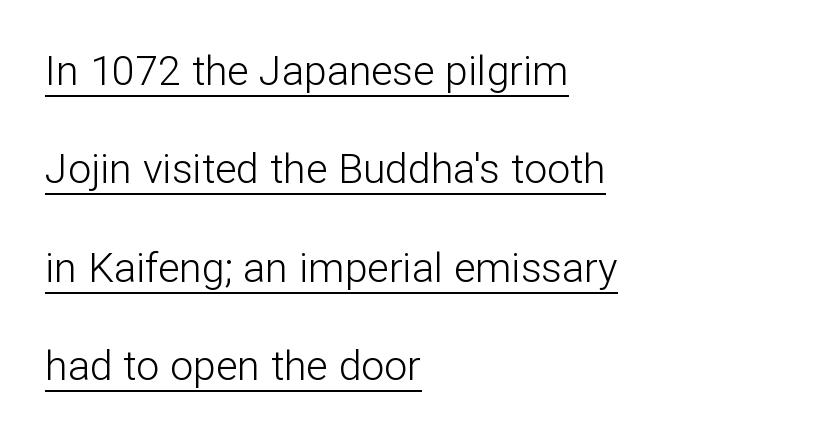
{"serif": "no", "italic": "no", "bold": "no", "weight": "light", "width": "normal", "stroke_contrast": "low", "x_height": "medium", "monospaced": "no", "underline": "yes", "align": "left", "line_spacing": "loose", "line_spacing_ratio": 2.4, "letter_spacing": "normal", "letter_spacing_em": 0.0, "glyph_px": 41}
